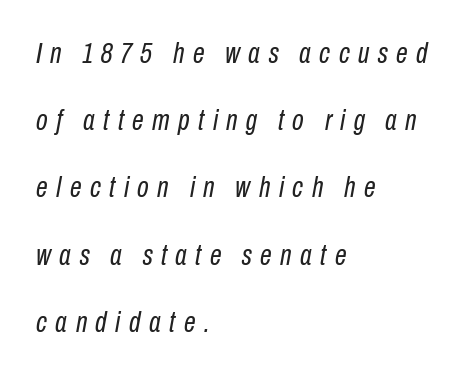
The image shows 30 px regular-weight, condensed type, italic (leaning right); set left-aligned, loose line spacing (2.24x), unusually wide letter spacing (+0.28 em), not underlined; low stroke contrast and a medium x-height.
